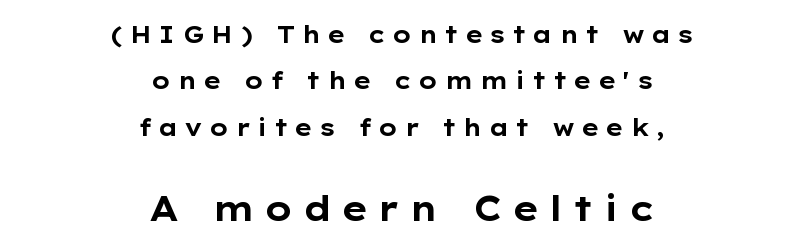
The image shows 34 px bold, wide sans-serif type, upright; set centered, loose line spacing (2.02x), unusually wide letter spacing (+0.26 em), not underlined; the second (bottom) block is 1.48x larger; low stroke contrast and a medium x-height.
